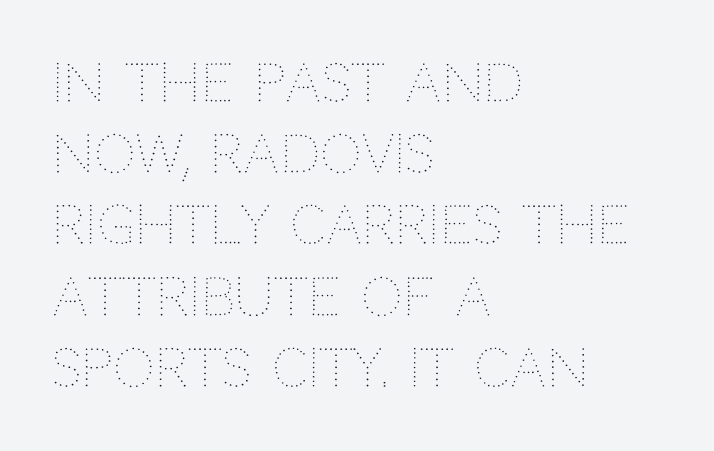
Q: Is the text bold? A: No.
Q: Is the text italic (slanted)? A: No, it is upright.
Q: Is the text underlined? A: No.
Q: How is the paragraph aligned? A: Left-aligned.
Q: Is the spacing between letters normal or unusually wide? A: Normal.
Q: Is the spacing between lines tight, normal or loose? A: Normal.
Q: Width (condensed, normal, or wide)? A: Normal.
Q: Stroke contrast? A: Medium.
Q: x-height? A: Large.
Q: Monospaced? A: No.
